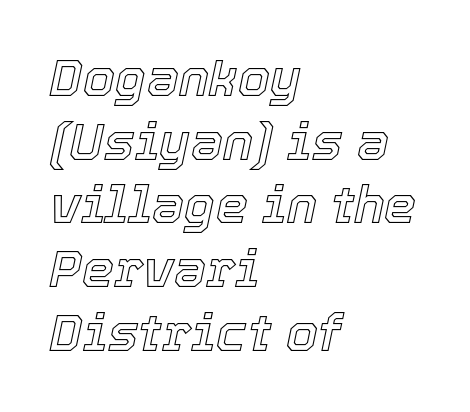
The image shows 51 px text type, italic (leaning right); set left-aligned, normal line spacing (1.25x), normal letter spacing, not underlined; a medium x-height.
